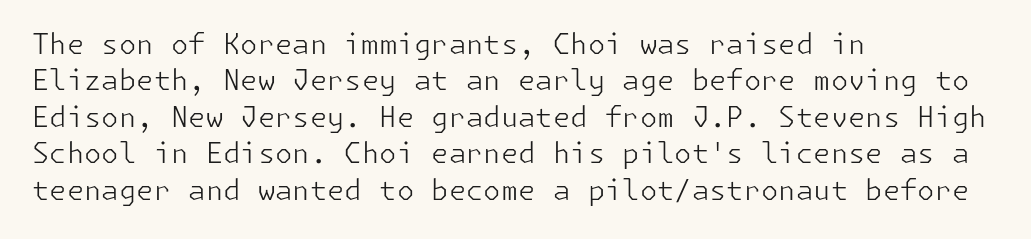
Is there any slant? The stems are plumb. The letters sit at their default tracking, neither squeezed nor spread. The lines are quadded left. No feet cap the strokes, marking this as sans-serif type. This reads as an unemphasized weight, regular at the heaviest.
